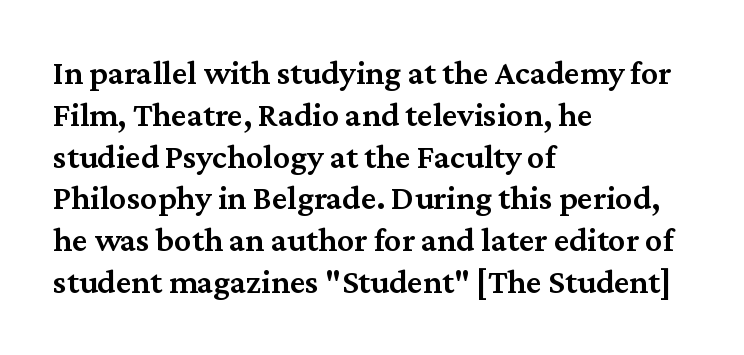
{"serif": "yes", "italic": "no", "bold": "semi", "weight": "semibold", "width": "normal", "stroke_contrast": "medium", "x_height": "medium", "monospaced": "no", "underline": "no", "align": "left", "line_spacing_ratio": 1.23, "letter_spacing": "normal", "letter_spacing_em": 0.0, "glyph_px": 34}
